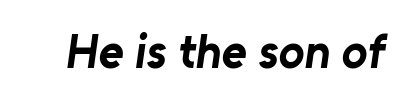
Do the characters align in a grid? No, the font is proportional. Classification — sans serif. The gap between lines stays unmarked. Typographic density is high because the face is bold. A typesetter would call this zero additional tracking.
